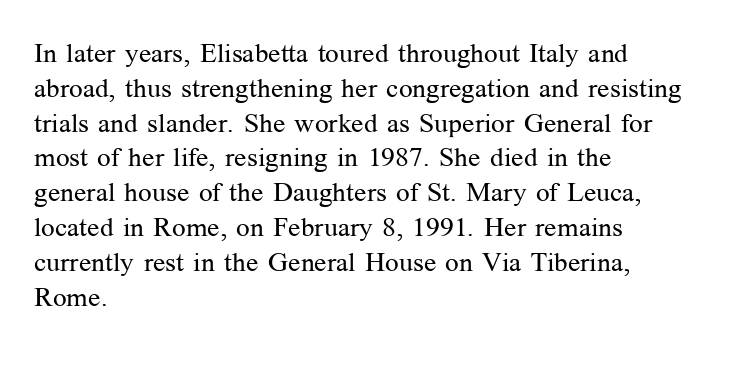
Q: Is the text bold? A: No.
Q: Is the text italic (slanted)? A: No, it is upright.
Q: Is the text underlined? A: No.
Q: How is the paragraph aligned? A: Left-aligned.
Q: Is the spacing between letters normal or unusually wide? A: Normal.
Q: Is the spacing between lines tight, normal or loose? A: Normal.
